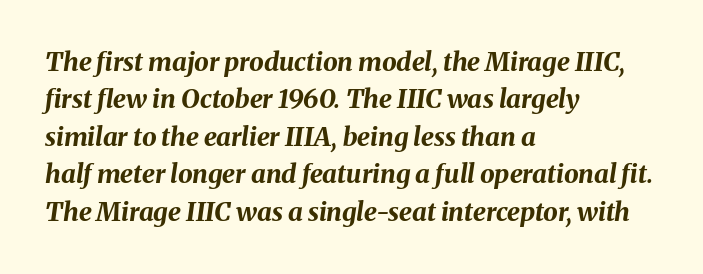
The image shows 26 px bold type, italic (leaning right); set left-aligned, normal line spacing (1.44x), normal letter spacing, not underlined.
